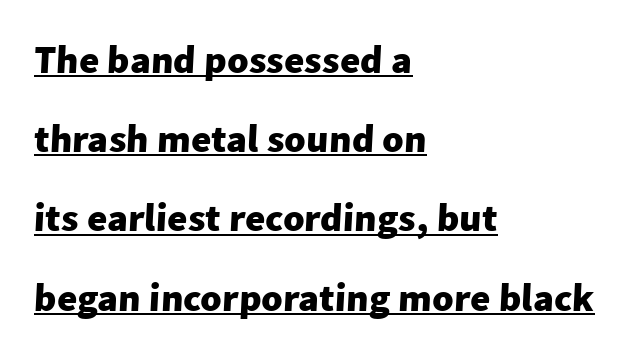
Q: Is the text bold? A: Yes.
Q: Is the typeface a serif or a sans-serif typeface? A: Sans-serif.
Q: Is the text underlined? A: Yes.
Q: How is the paragraph aligned? A: Left-aligned.
Q: Is the spacing between letters normal or unusually wide? A: Normal.
Q: Is the spacing between lines tight, normal or loose? A: Loose.
Q: Width (condensed, normal, or wide)? A: Normal.
Q: Stroke contrast? A: Low.
Q: x-height? A: Medium.
Q: Monospaced? A: No.
